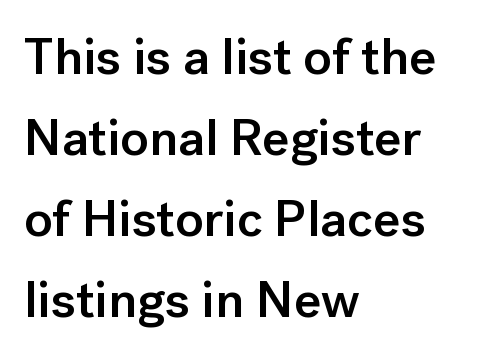
{"serif": "no", "italic": "no", "bold": "semi", "weight": "semibold", "width": "normal", "stroke_contrast": "low", "x_height": "medium", "monospaced": "no", "underline": "no", "align": "left", "line_spacing": "normal", "line_spacing_ratio": 1.56, "letter_spacing": "normal", "letter_spacing_em": 0.0, "glyph_px": 52}
